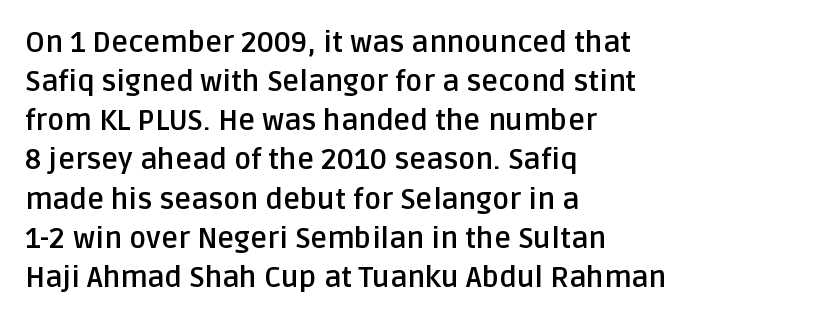
The image shows 29 px semibold sans-serif type, upright; set left-aligned, normal line spacing (1.35x), normal letter spacing, not underlined; low stroke contrast and a large x-height.
